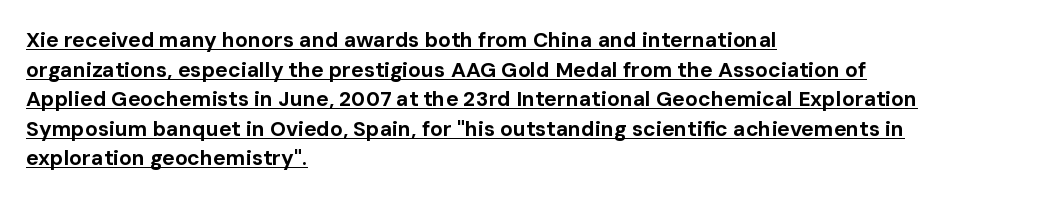
The image shows 21 px bold type, upright; set left-aligned, normal line spacing (1.41x), normal letter spacing, underlined.
